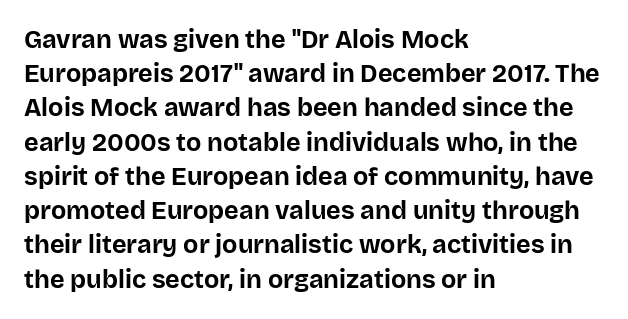
The image shows 25 px bold type, upright; set left-aligned, normal line spacing (1.37x), normal letter spacing, not underlined.
